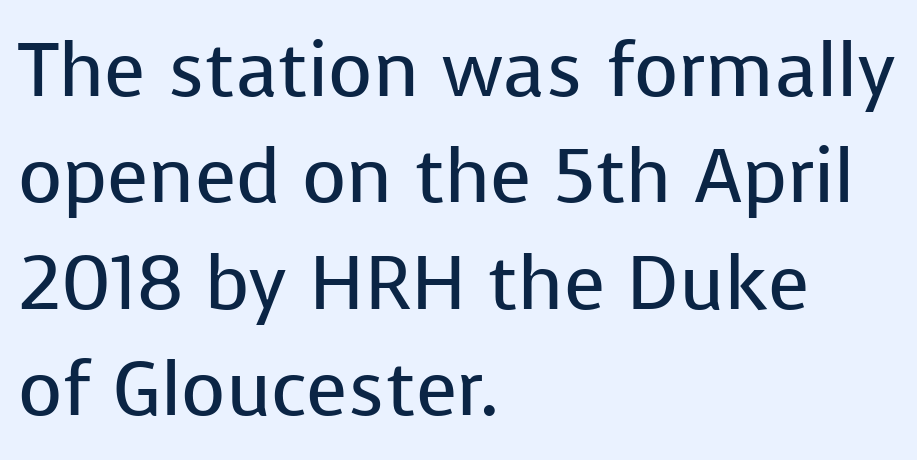
{"serif": "no", "italic": "no", "bold": "no", "weight": "regular", "width": "normal", "stroke_contrast": "low", "x_height": "medium", "monospaced": "no", "underline": "no", "align": "left", "line_spacing": "normal", "line_spacing_ratio": 1.4, "letter_spacing": "normal", "letter_spacing_em": 0.0, "glyph_px": 76}
